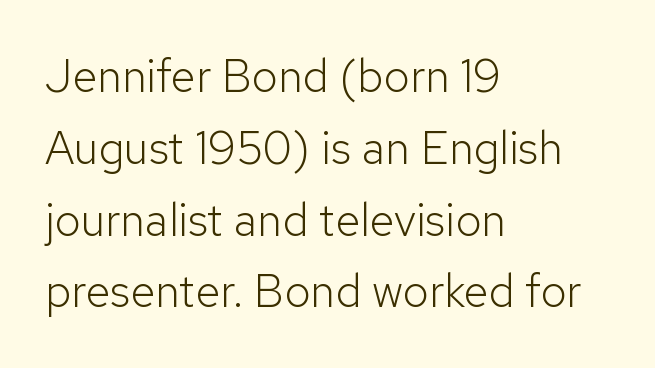
The image shows 46 px light sans-serif type, upright; set left-aligned, normal line spacing (1.56x), normal letter spacing, not underlined; low stroke contrast and a medium x-height.
